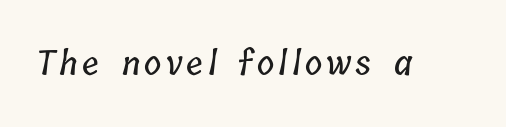
Q: Is the text underlined? A: No.
Q: Width (condensed, normal, or wide)? A: Condensed.
Q: Stroke contrast? A: Low.
Q: x-height? A: Medium.
Q: Monospaced? A: No.
